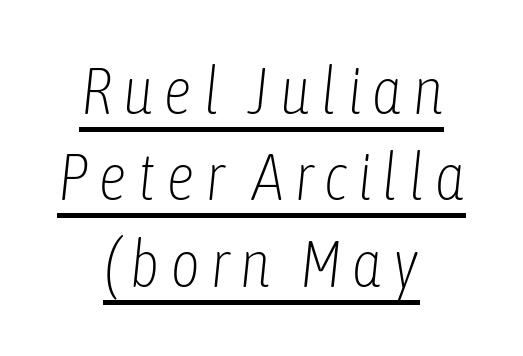
Q: Is the text bold? A: No.
Q: Is the text italic (slanted)? A: Yes, it leans right by about 6 degrees.
Q: Is the text underlined? A: Yes.
Q: How is the paragraph aligned? A: Centered.
Q: Is the spacing between lines tight, normal or loose? A: Normal.
Q: Width (condensed, normal, or wide)? A: Condensed.
Q: Stroke contrast? A: Low.
Q: x-height? A: Medium.
Q: Monospaced? A: No.
